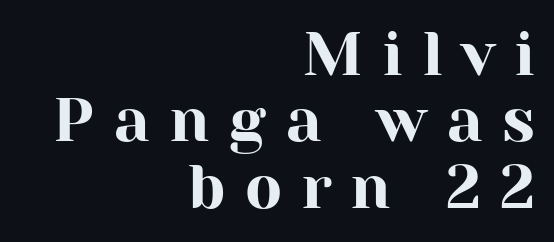
{"serif": "yes", "italic": "no", "width": "normal", "stroke_contrast": "high", "x_height": "medium", "monospaced": "no", "underline": "no", "align": "right", "line_spacing": "tight", "line_spacing_ratio": 1.09, "letter_spacing": "wide", "letter_spacing_em": 0.31, "glyph_px": 61}
